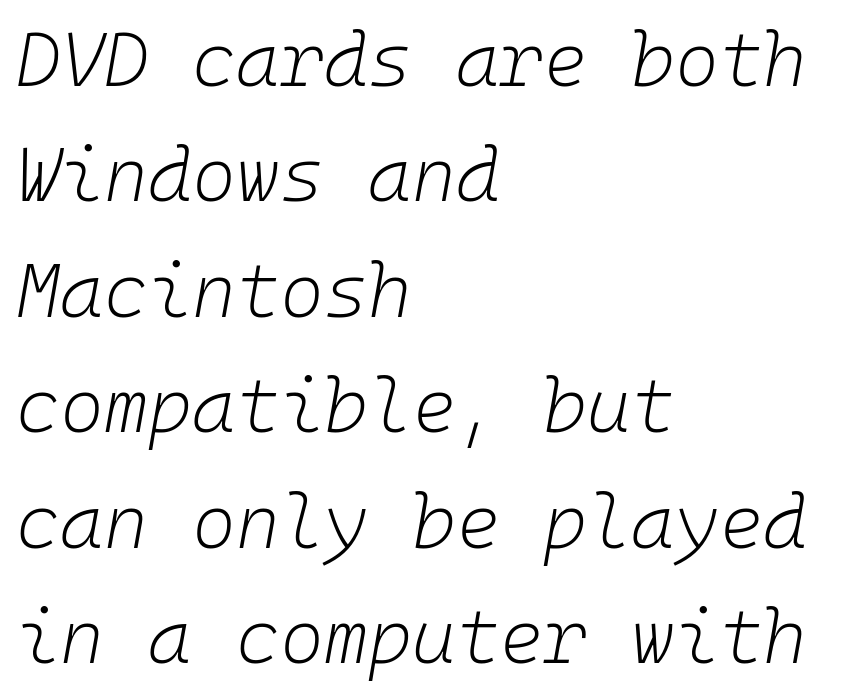
The ragged edge is on the right, which tells us the setting is flush left. The vertical gap from one line to the next is medium. Heft: none added — not bold. Quick note: underline off. Words appear dense and cohesive because spacing is normal.
